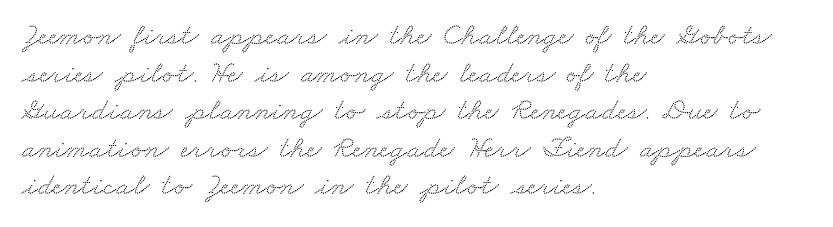
Q: Is the typeface a serif or a sans-serif typeface? A: Serif.
Q: Is the text underlined? A: No.
Q: How is the paragraph aligned? A: Left-aligned.
Q: Is the spacing between letters normal or unusually wide? A: Normal.
Q: Width (condensed, normal, or wide)? A: Wide.
Q: Stroke contrast? A: Medium.
Q: x-height? A: Small.
Q: Monospaced? A: No.
